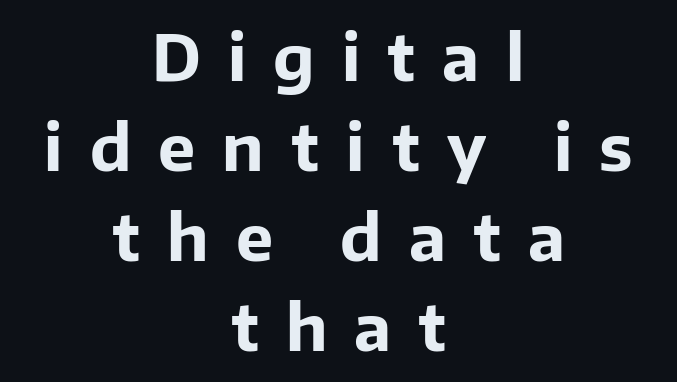
Q: Is the text bold? A: Yes.
Q: Is the text italic (slanted)? A: No, it is upright.
Q: Is the typeface a serif or a sans-serif typeface? A: Sans-serif.
Q: Is the text underlined? A: No.
Q: How is the paragraph aligned? A: Centered.
Q: Is the spacing between letters normal or unusually wide? A: Unusually wide.
Q: Is the spacing between lines tight, normal or loose? A: Normal.
Q: Width (condensed, normal, or wide)? A: Normal.
Q: Stroke contrast? A: Low.
Q: x-height? A: Medium.
Q: Monospaced? A: No.
